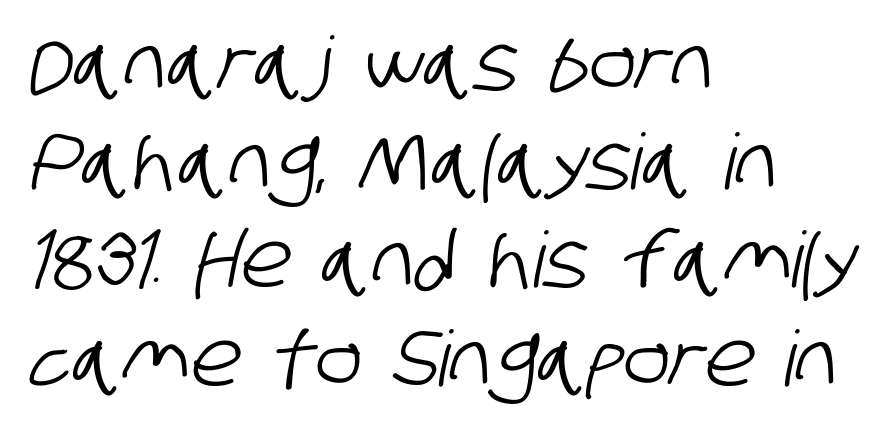
{"serif": "no", "width": "condensed", "stroke_contrast": "low", "x_height": "large", "monospaced": "no", "underline": "no", "align": "left", "line_spacing": "normal", "line_spacing_ratio": 1.28, "letter_spacing": "normal", "letter_spacing_em": 0.0, "glyph_px": 77}
